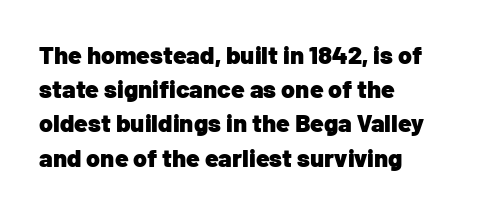
{"italic": "no", "bold": "yes", "underline": "no", "align": "left", "line_spacing": "normal", "line_spacing_ratio": 1.37, "letter_spacing": "normal", "letter_spacing_em": 0.0, "glyph_px": 25}
